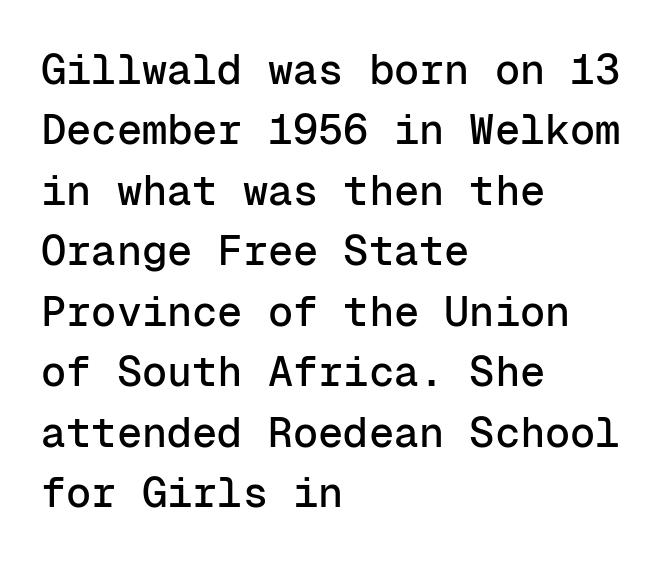
Any mark beneath the type? The region is blank. Ordinary non-slanted type is in use. These lines stack with their left ends in a neat column. A normal amount of white space separates one row of letters from the next. A typesetter would call this monospace, since all characters share one set width. Note: no serifs on the glyphs.
